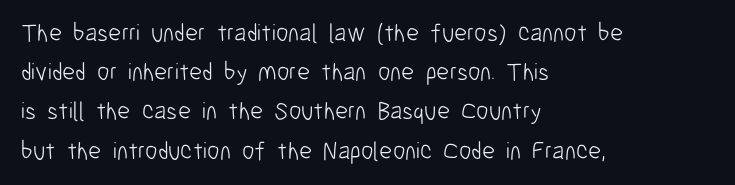
Q: Is the text bold? A: No.
Q: Is the text italic (slanted)? A: No, it is upright.
Q: Is the text underlined? A: No.
Q: How is the paragraph aligned? A: Left-aligned.
Q: Is the spacing between letters normal or unusually wide? A: Normal.
Q: Is the spacing between lines tight, normal or loose? A: Normal.
